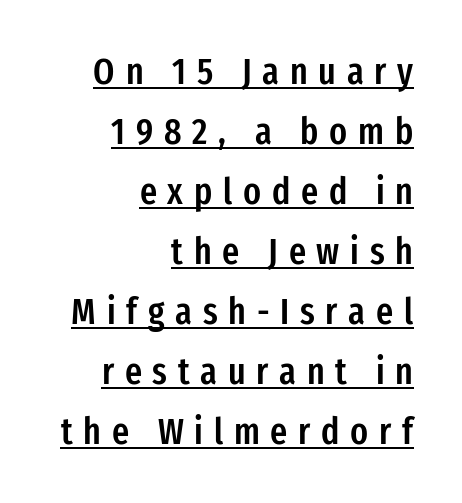
Horizontal bands of white between lines are of average thickness. The font family rendered here belongs to the sans-serif group. Italic? Not at all — the glyphs are vertical. Varying glyph widths throughout — classic text-font behaviour.
